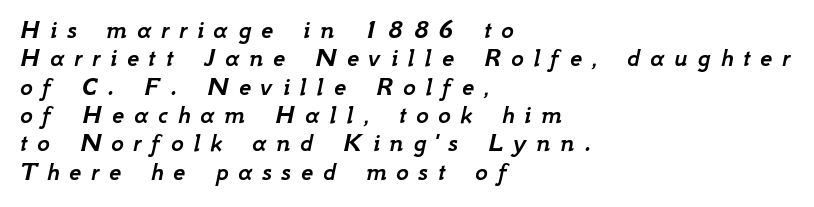
{"italic": "yes", "lean": "right", "slant_degrees": 12, "underline": "no", "align": "left", "line_spacing": "tight", "line_spacing_ratio": 1.05, "letter_spacing": "wide", "letter_spacing_em": 0.36, "glyph_px": 27}
